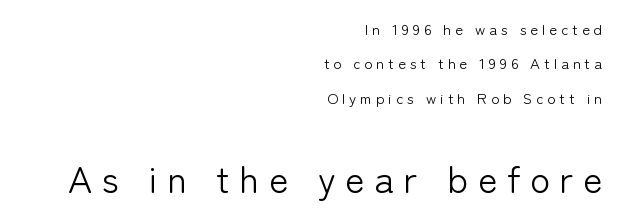
{"serif": "no", "italic": "no", "bold": "no", "weight": "light", "width": "normal", "stroke_contrast": "low", "x_height": "medium", "monospaced": "no", "underline": "no", "align": "right", "line_spacing": "loose", "line_spacing_ratio": 2.3, "letter_spacing": "wide", "letter_spacing_em": 0.26, "larger_block": "second", "size_ratio": 2.47, "glyph_px": 37}
